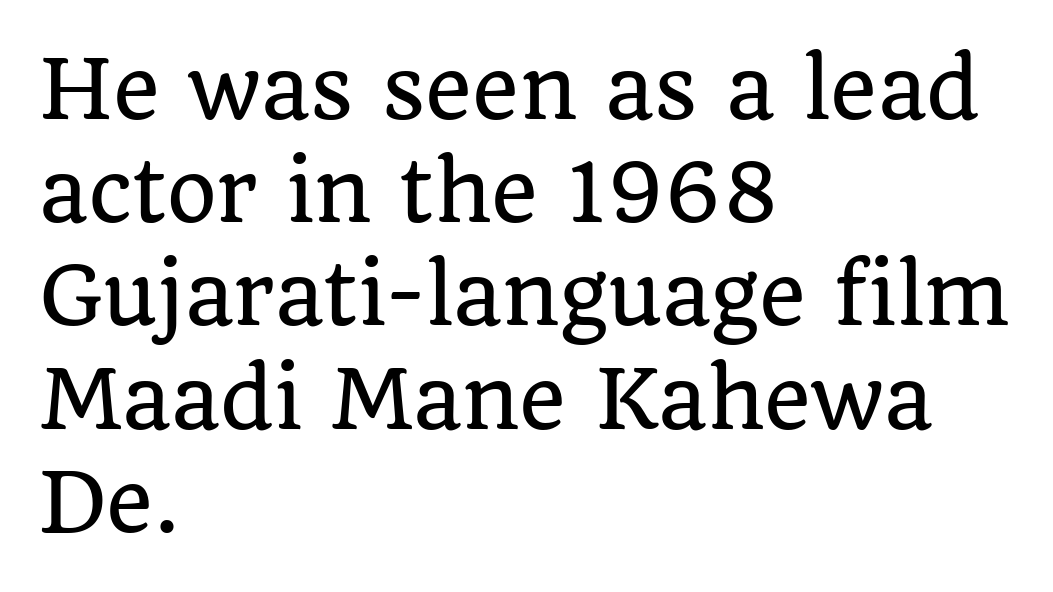
Q: Is the text italic (slanted)? A: No, it is upright.
Q: Is the typeface a serif or a sans-serif typeface? A: Serif.
Q: Is the text underlined? A: No.
Q: How is the paragraph aligned? A: Left-aligned.
Q: Is the spacing between letters normal or unusually wide? A: Normal.
Q: Is the spacing between lines tight, normal or loose? A: Normal.
Q: Width (condensed, normal, or wide)? A: Normal.
Q: Stroke contrast? A: Low.
Q: x-height? A: Large.
Q: Monospaced? A: No.
